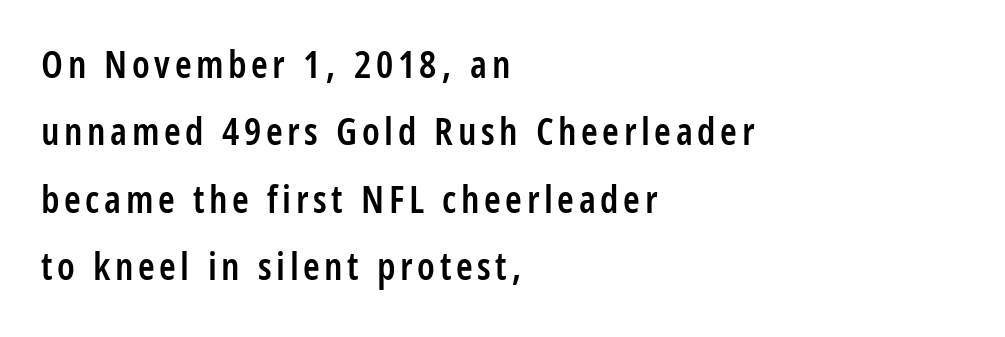
The image shows 38 px semibold, condensed sans-serif type, upright; set left-aligned, line spacing 1.77x, not underlined; low stroke contrast and a large x-height.
